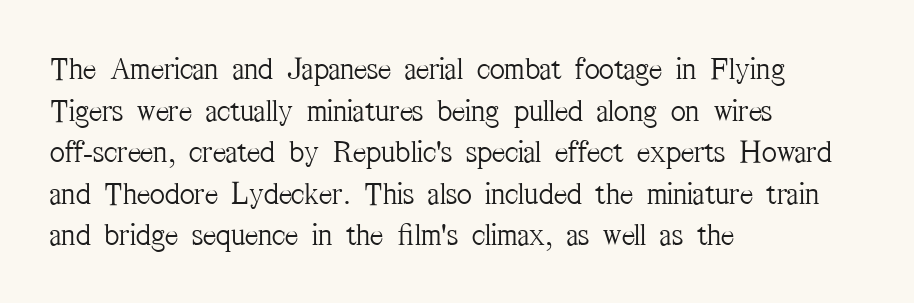
{"serif": "yes", "italic": "no", "bold": "no", "weight": "light", "width": "condensed", "stroke_contrast": "medium", "x_height": "medium", "monospaced": "no", "underline": "no", "align": "left", "line_spacing": "normal", "line_spacing_ratio": 1.3, "letter_spacing": "normal", "letter_spacing_em": 0.0, "glyph_px": 32}
